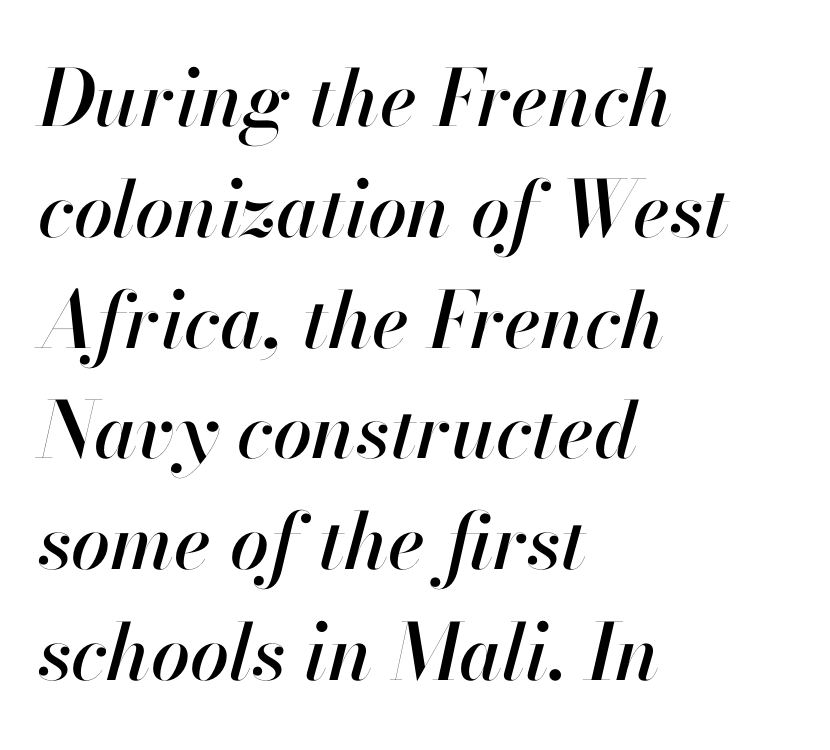
The image shows 78 px text type, italic (leaning right); set left-aligned, normal line spacing (1.42x), normal letter spacing, not underlined; high stroke contrast and a small x-height.
